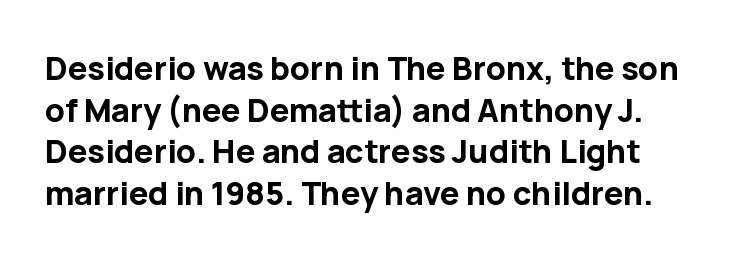
A typesetter would call this zero additional tracking. Unmarked baselines from the first word to the last. Looks like regular typesetting: each glyph gets only the width it needs. The passage shown stacks its lines at a standard gap. Font category for this specimen: sans-serif. What weight is shown? A full bold with thick strokes.
